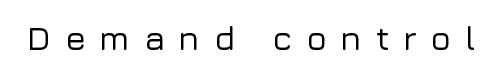
The passage shown is typed in a proportional face where columns would drift. The area under the type is left untouched. Unlike italic type, these characters show no tilt at all. No feet cap the strokes, marking this as sans-serif type. The type is letterspaced generously, with wide tracking.
